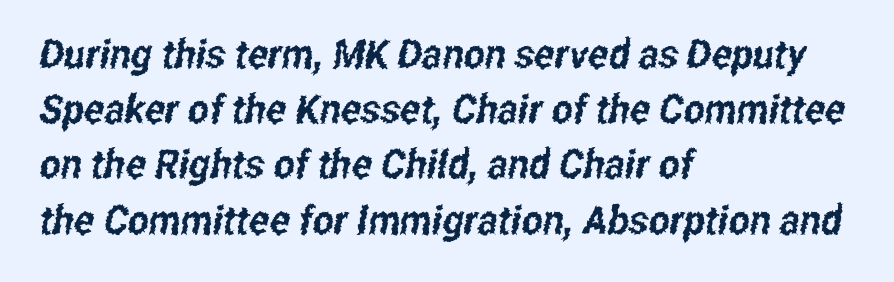
Q: Is the typeface a serif or a sans-serif typeface? A: Sans-serif.
Q: Is the text underlined? A: No.
Q: How is the paragraph aligned? A: Left-aligned.
Q: Is the spacing between letters normal or unusually wide? A: Normal.
Q: Is the spacing between lines tight, normal or loose? A: Normal.
Q: Width (condensed, normal, or wide)? A: Condensed.
Q: Stroke contrast? A: Low.
Q: x-height? A: Medium.
Q: Monospaced? A: No.
